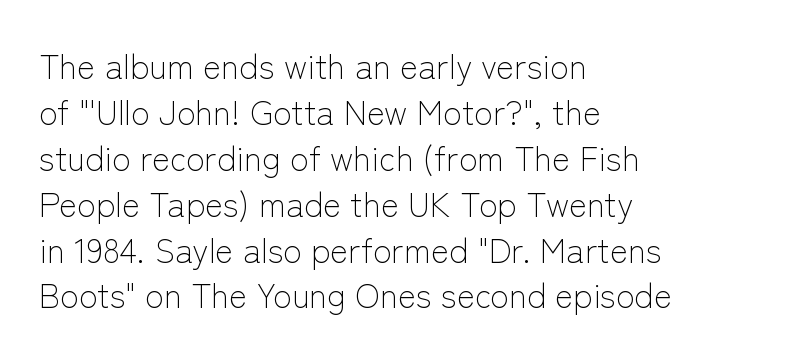
{"serif": "no", "italic": "no", "bold": "no", "weight": "light", "width": "normal", "stroke_contrast": "low", "x_height": "medium", "monospaced": "no", "underline": "no", "align": "left", "line_spacing": "normal", "line_spacing_ratio": 1.35, "letter_spacing": "normal", "letter_spacing_em": 0.0, "glyph_px": 34}
